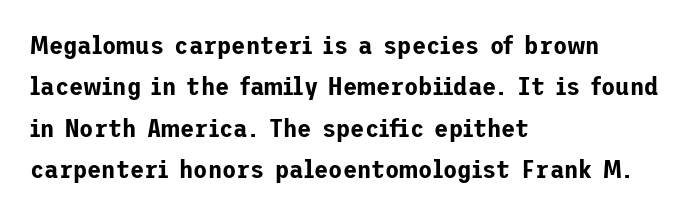
Q: Is the text italic (slanted)? A: No, it is upright.
Q: Is the text underlined? A: No.
Q: How is the paragraph aligned? A: Left-aligned.
Q: Is the spacing between letters normal or unusually wide? A: Normal.
Q: Is the spacing between lines tight, normal or loose? A: Normal.
